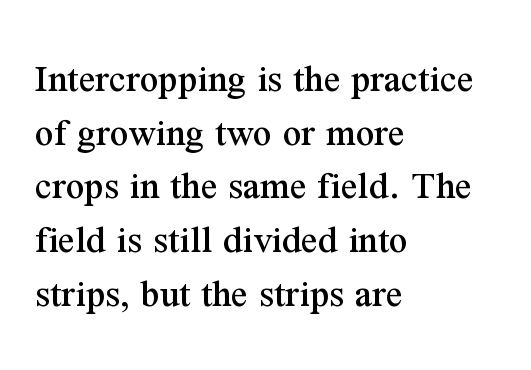
{"serif": "yes", "italic": "no", "width": "normal", "stroke_contrast": "medium", "x_height": "medium", "monospaced": "no", "underline": "no", "align": "left", "line_spacing": "normal", "line_spacing_ratio": 1.31, "letter_spacing": "normal", "letter_spacing_em": 0.0, "glyph_px": 41}
